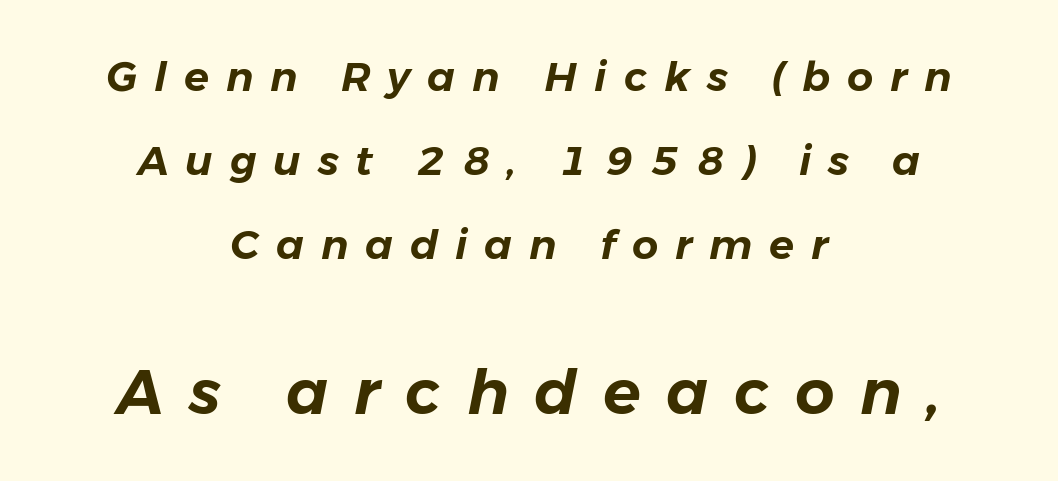
The image shows 62 px text type, italic (leaning right); set centered, loose line spacing (2.05x), unusually wide letter spacing (+0.41 em), not underlined; the second (bottom) block is 1.51x larger; low stroke contrast and a medium x-height.
